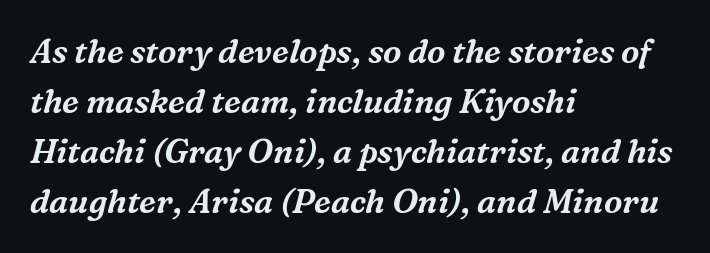
Q: Is the text italic (slanted)? A: Yes, it leans right by about 16 degrees.
Q: Is the typeface a serif or a sans-serif typeface? A: Serif.
Q: Is the text underlined? A: No.
Q: How is the paragraph aligned? A: Left-aligned.
Q: Is the spacing between letters normal or unusually wide? A: Normal.
Q: Is the spacing between lines tight, normal or loose? A: Normal.
Q: Width (condensed, normal, or wide)? A: Normal.
Q: Stroke contrast? A: Medium.
Q: x-height? A: Medium.
Q: Monospaced? A: No.
